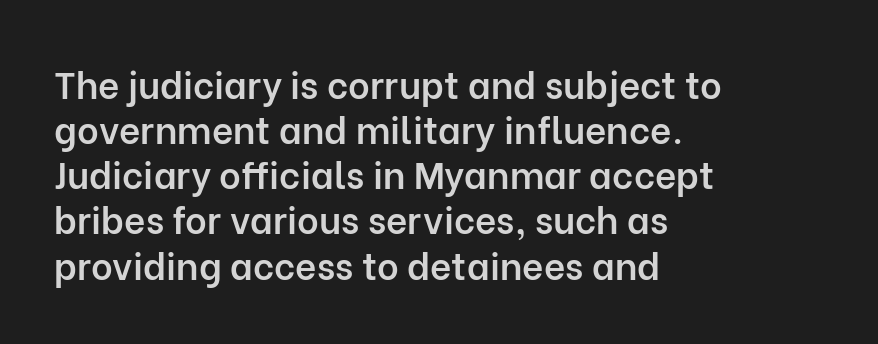
Q: Is the text bold? A: Semi-bold.
Q: Is the text italic (slanted)? A: No, it is upright.
Q: Is the typeface a serif or a sans-serif typeface? A: Sans-serif.
Q: Is the text underlined? A: No.
Q: How is the paragraph aligned? A: Left-aligned.
Q: Is the spacing between letters normal or unusually wide? A: Normal.
Q: Width (condensed, normal, or wide)? A: Normal.
Q: Stroke contrast? A: Low.
Q: x-height? A: Medium.
Q: Monospaced? A: No.
